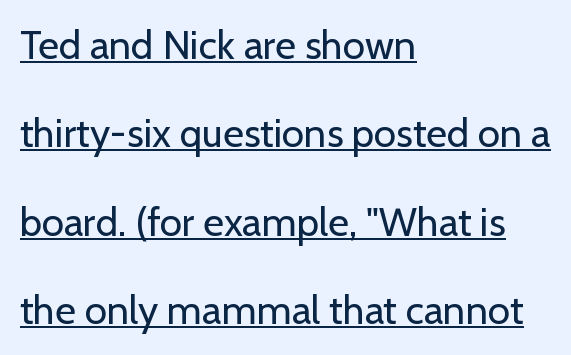
Q: Is the text bold? A: No.
Q: Is the text italic (slanted)? A: No, it is upright.
Q: Is the typeface a serif or a sans-serif typeface? A: Sans-serif.
Q: Is the text underlined? A: Yes.
Q: How is the paragraph aligned? A: Left-aligned.
Q: Is the spacing between letters normal or unusually wide? A: Normal.
Q: Is the spacing between lines tight, normal or loose? A: Loose.
Q: Width (condensed, normal, or wide)? A: Normal.
Q: Stroke contrast? A: Low.
Q: x-height? A: Medium.
Q: Monospaced? A: No.
